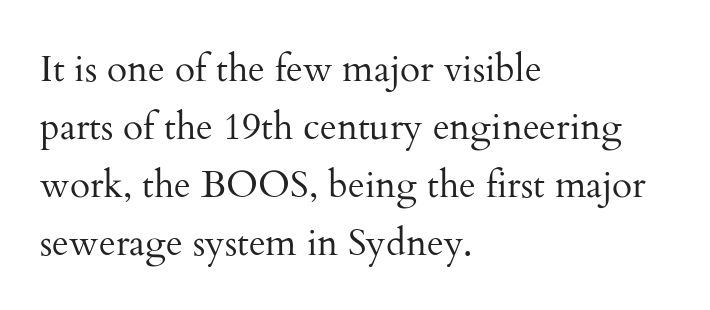
The letters advance in unequal steps, a hallmark of proportional type. Reading down the block, your eye returns to a fixed left position each line. Nobody drew a line under any word here. Compared with a typical body face, this is equally light or lighter still. The characters display serif detailing at their extremities. Is the letter spacing exaggerated? No — it looks like the ordinary default.
